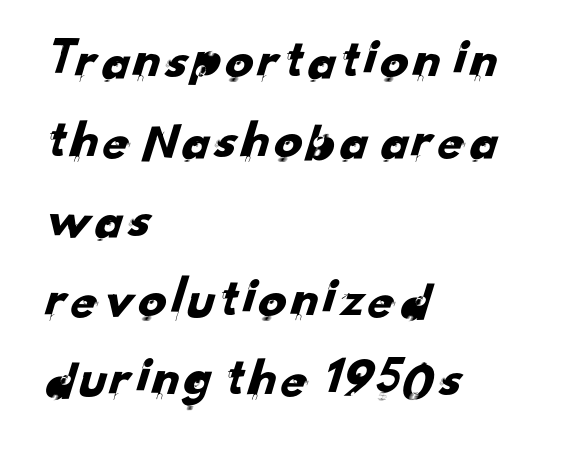
Q: Is the typeface a serif or a sans-serif typeface? A: Sans-serif.
Q: Is the text underlined? A: No.
Q: How is the paragraph aligned? A: Left-aligned.
Q: Is the spacing between letters normal or unusually wide? A: Normal.
Q: Is the spacing between lines tight, normal or loose? A: Normal.
Q: Width (condensed, normal, or wide)? A: Normal.
Q: Stroke contrast? A: Low.
Q: x-height? A: Small.
Q: Monospaced? A: No.
